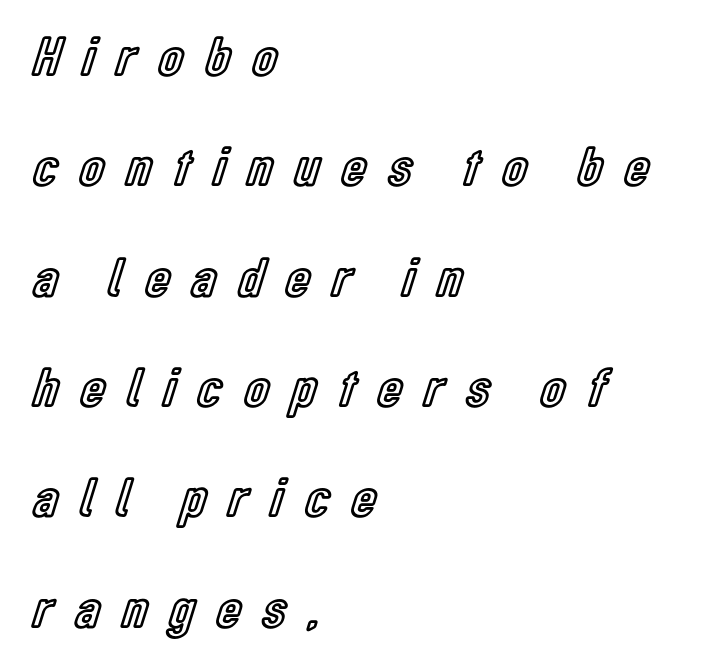
Q: Is the text italic (slanted)? A: Yes.
Q: Is the text underlined? A: No.
Q: How is the paragraph aligned? A: Left-aligned.
Q: Is the spacing between letters normal or unusually wide? A: Unusually wide.
Q: Is the spacing between lines tight, normal or loose? A: Loose.
Q: Width (condensed, normal, or wide)? A: Condensed.
Q: x-height? A: Medium.
Q: Monospaced? A: No.
